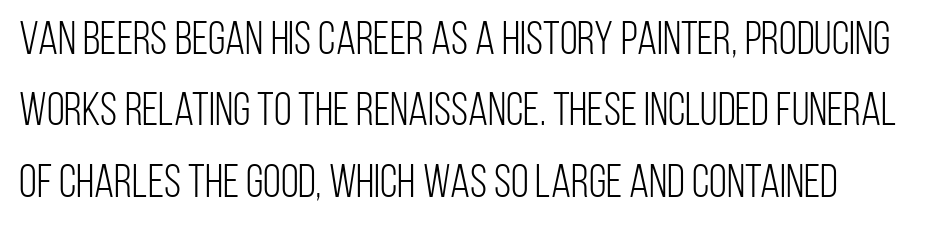
Letters have the restrained weight of plain body copy at most. Is this a fixed-width face? No — the glyphs have proportional, varying widths. Nope, no serifs anywhere on these letters. The passage shown stacks its lines at a standard gap. Posture: upright roman.
